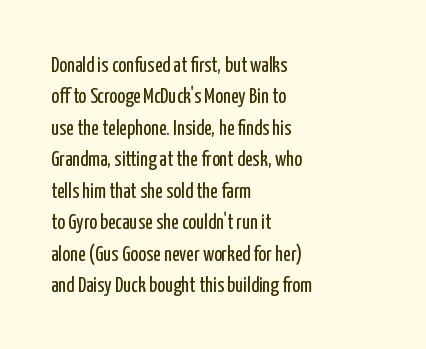
Each row of text sits above clean, open space. Italic? Not at all — the glyphs are vertical. Typeset ragged right — the left edge is the straight one. Each word holds together tightly as a unit, with standard inter-letter gaps. Interline gaps are of average width in this sample.
